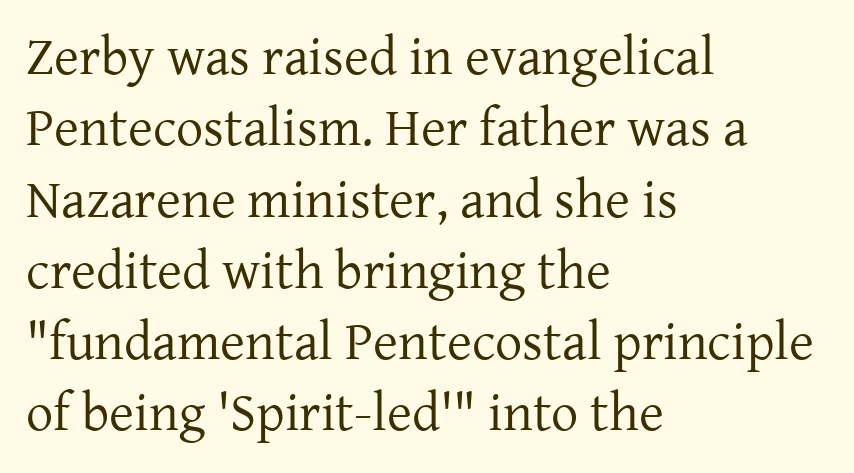
{"serif": "yes", "italic": "no", "bold": "no", "weight": "regular", "width": "normal", "stroke_contrast": "low", "x_height": "medium", "monospaced": "no", "underline": "no", "align": "left", "line_spacing": "normal", "line_spacing_ratio": 1.32, "letter_spacing": "normal", "letter_spacing_em": 0.0, "glyph_px": 54}
